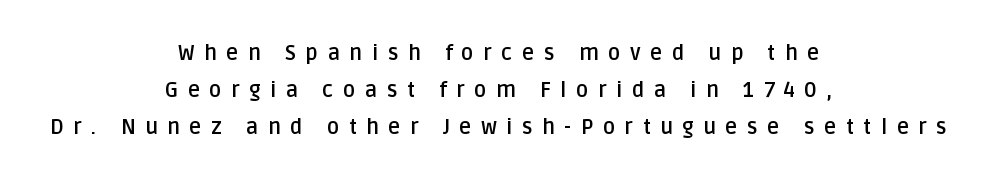
The image shows 21 px bold type, upright; set centered, line spacing 1.77x, unusually wide letter spacing (+0.45 em), not underlined.
